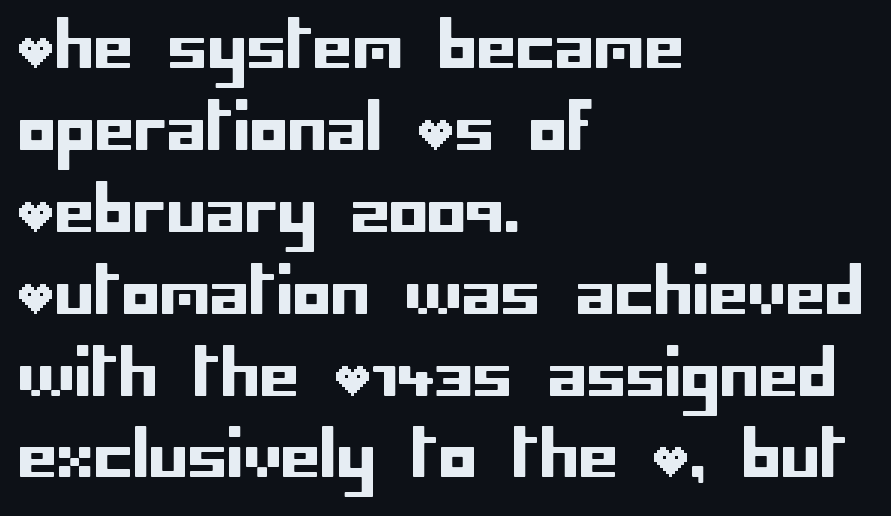
Q: Is the text italic (slanted)? A: No, it is upright.
Q: Is the typeface a serif or a sans-serif typeface? A: Sans-serif.
Q: Is the text underlined? A: No.
Q: How is the paragraph aligned? A: Left-aligned.
Q: Is the spacing between letters normal or unusually wide? A: Normal.
Q: Is the spacing between lines tight, normal or loose? A: Normal.
Q: Width (condensed, normal, or wide)? A: Normal.
Q: Stroke contrast? A: Low.
Q: x-height? A: Large.
